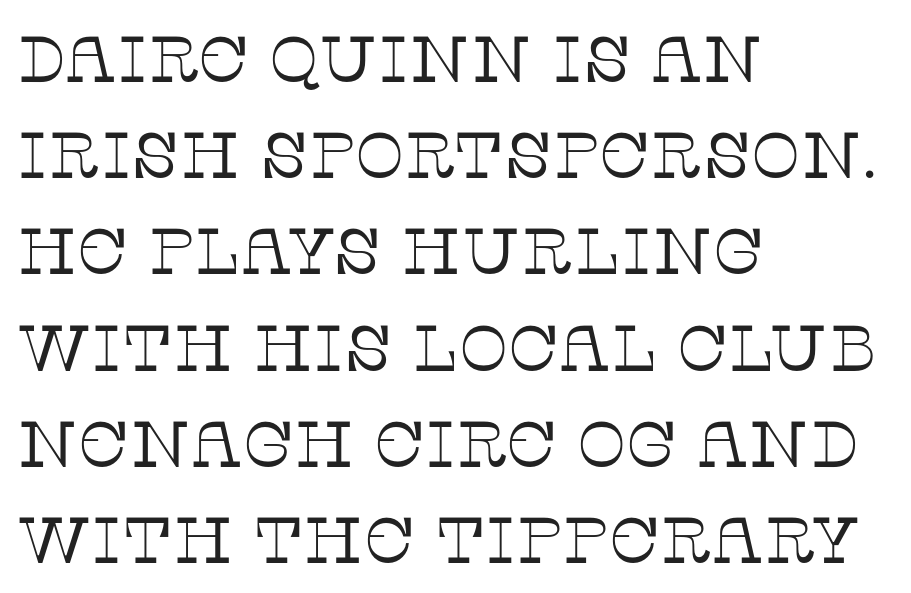
{"serif": "yes", "italic": "no", "bold": "no", "weight": "thin", "width": "normal", "stroke_contrast": "low", "x_height": "large", "monospaced": "no", "underline": "no", "align": "left", "line_spacing": "normal", "line_spacing_ratio": 1.48, "letter_spacing": "normal", "letter_spacing_em": 0.0, "glyph_px": 65}
